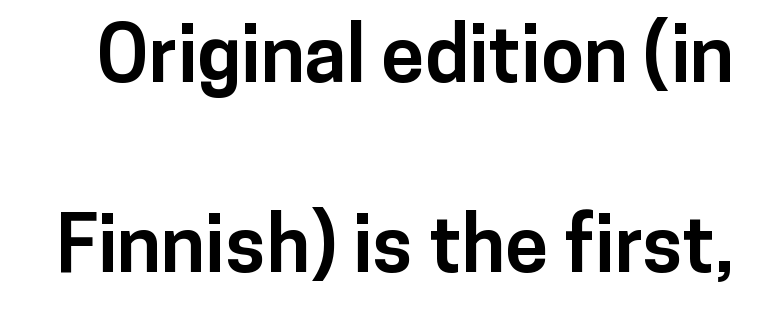
The image shows 78 px bold sans-serif type, upright; set loose line spacing (2.43x), normal letter spacing, not underlined; low stroke contrast and a medium x-height.
